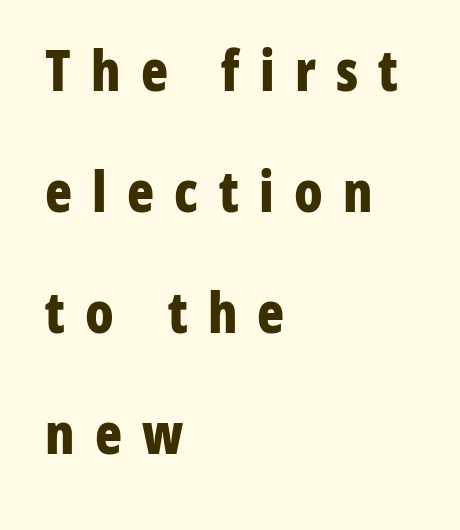
The image shows 56 px bold, condensed sans-serif type, upright; set left-aligned, loose line spacing (2.16x), unusually wide letter spacing (+0.36 em), not underlined; low stroke contrast and a medium x-height.
